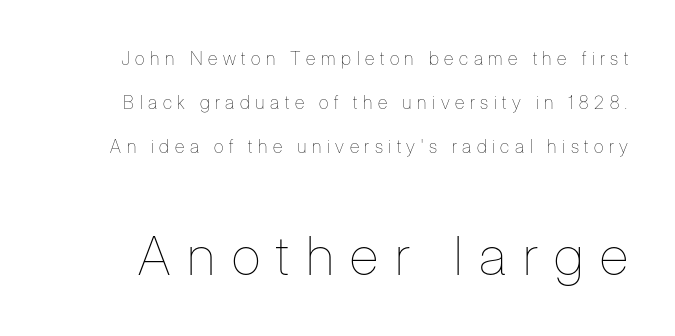
Q: Is the text bold? A: No.
Q: Is the text italic (slanted)? A: No, it is upright.
Q: Is the text underlined? A: No.
Q: Is the spacing between letters normal or unusually wide? A: Unusually wide.
Q: Is the spacing between lines tight, normal or loose? A: Loose.
Q: Which block of text is set in a larger size, the first (top) or the second (bottom)? A: The second (bottom) one.
Q: Width (condensed, normal, or wide)? A: Condensed.
Q: Stroke contrast? A: Low.
Q: x-height? A: Medium.
Q: Monospaced? A: No.
